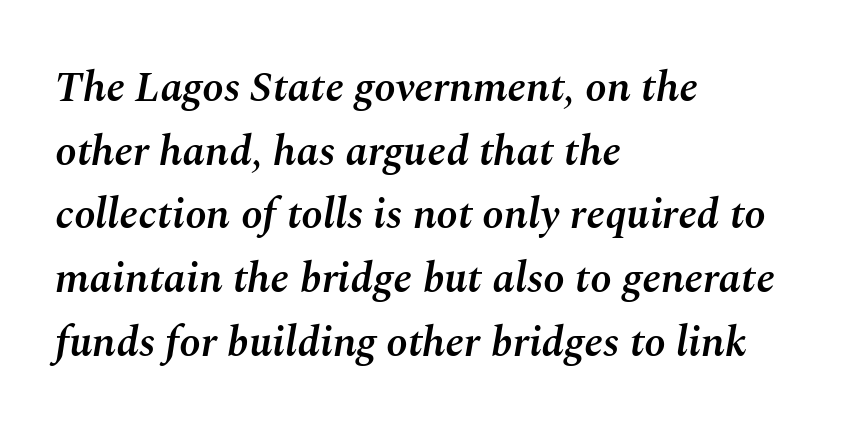
The image shows 43 px semibold type, italic (leaning right); set left-aligned, normal line spacing (1.48x), normal letter spacing, not underlined; medium stroke contrast and a medium x-height.
